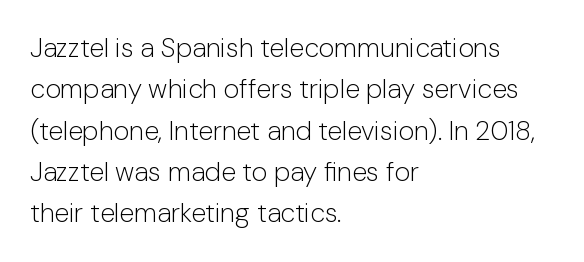
Q: Is the text bold? A: No.
Q: Is the text italic (slanted)? A: No, it is upright.
Q: Is the text underlined? A: No.
Q: How is the paragraph aligned? A: Left-aligned.
Q: Is the spacing between letters normal or unusually wide? A: Normal.
Q: Is the spacing between lines tight, normal or loose? A: Normal.
